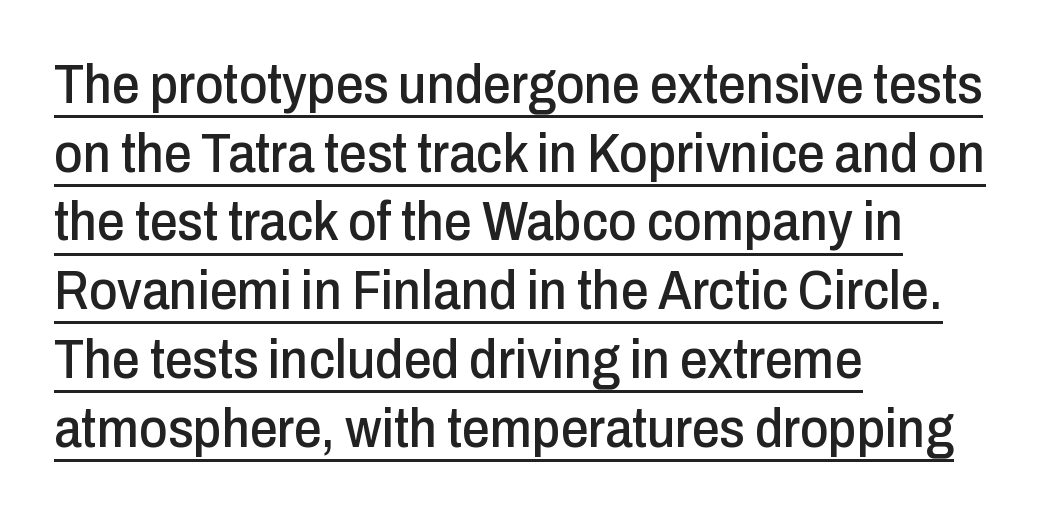
Quick note: not italic, upright. Each line starts at the same left margin while the right side varies. Characters follow at the spacing the type designer built in. A sans-serif font was chosen for this passage. Regarding leading, the lines here are spaced in the standard way.
